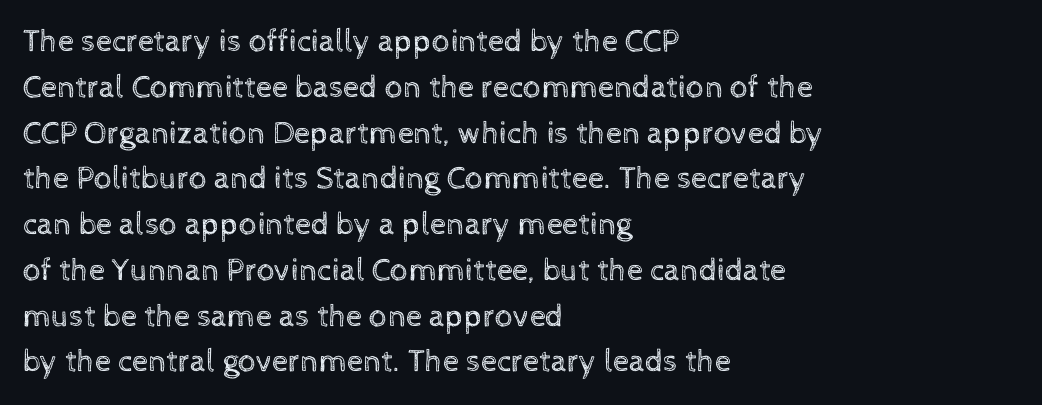
Spacing verdict: proportional, widths tailored to each character. Beneath every word, the page is bare. Does extra space separate the letters? No, they use regular spacing. A normal amount of white space separates one row of letters from the next. Unbolded letterforms with no extra heft. Teacher's note: observe the even left margin — that is flush-left alignment.
